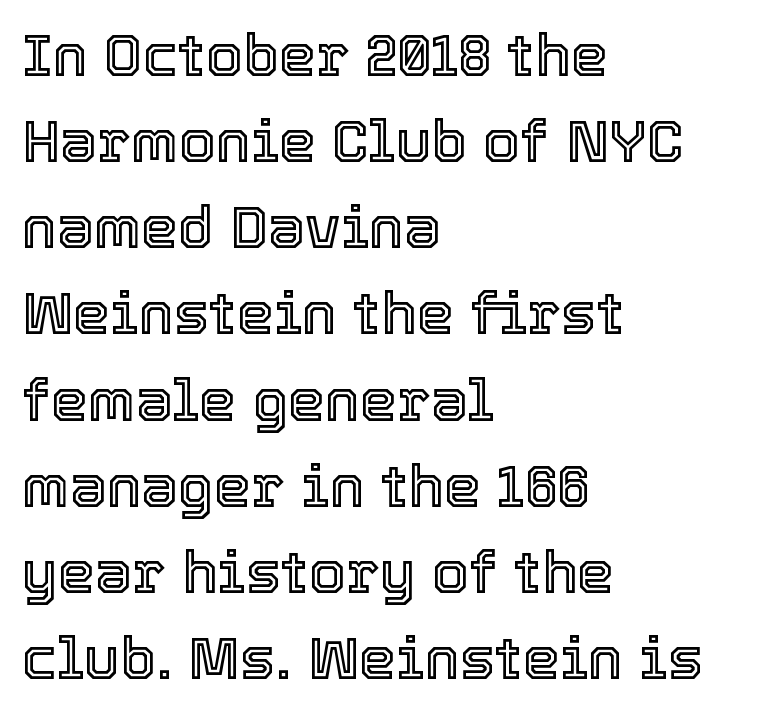
Q: Is the text italic (slanted)? A: No, it is upright.
Q: Is the text underlined? A: No.
Q: How is the paragraph aligned? A: Left-aligned.
Q: Is the spacing between letters normal or unusually wide? A: Normal.
Q: Is the spacing between lines tight, normal or loose? A: Normal.
Q: Width (condensed, normal, or wide)? A: Normal.
Q: x-height? A: Medium.
Q: Monospaced? A: No.
